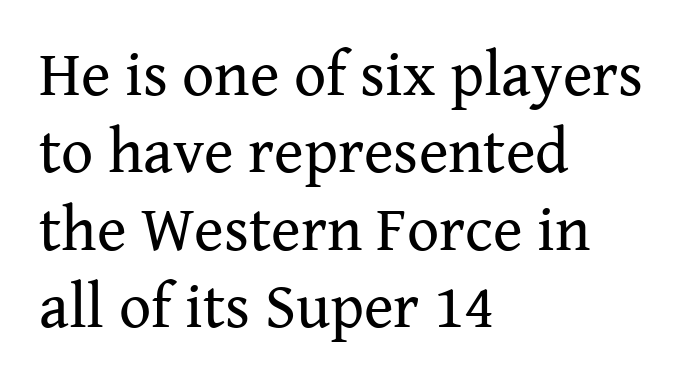
Q: Is the text bold? A: No.
Q: Is the text italic (slanted)? A: No, it is upright.
Q: Is the typeface a serif or a sans-serif typeface? A: Serif.
Q: Is the text underlined? A: No.
Q: How is the paragraph aligned? A: Left-aligned.
Q: Is the spacing between letters normal or unusually wide? A: Normal.
Q: Width (condensed, normal, or wide)? A: Normal.
Q: Stroke contrast? A: Medium.
Q: x-height? A: Medium.
Q: Monospaced? A: No.
